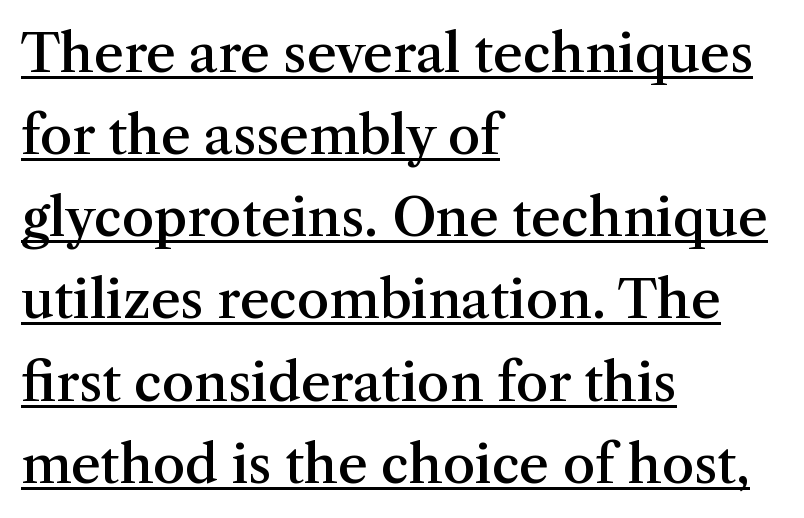
Character widths vary here, with narrow letters taking less room than wide ones. This block has exactly the height ordinary leading produces. Stroke terminals: seriffed. Glance below the letters and you will spot a drawn line.
